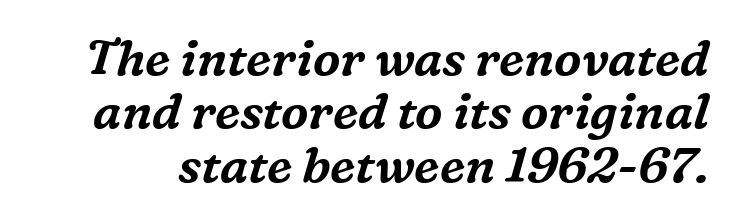
{"serif": "yes", "italic": "yes", "lean": "right", "slant_degrees": 16, "width": "normal", "stroke_contrast": "medium", "x_height": "medium", "monospaced": "no", "underline": "no", "line_spacing": "tight", "line_spacing_ratio": 1.09, "letter_spacing": "normal", "letter_spacing_em": 0.0, "glyph_px": 49}
